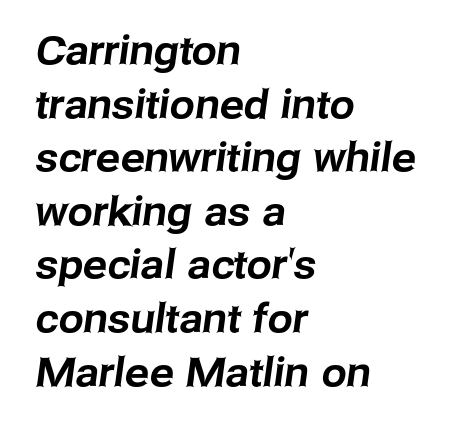
The image shows 40 px sans-serif type; set left-aligned, normal line spacing (1.34x), normal letter spacing, not underlined; low stroke contrast and a medium x-height.
